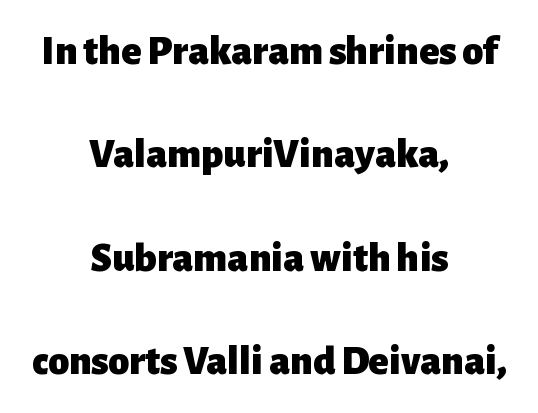
{"serif": "no", "italic": "no", "bold": "yes", "weight": "heavy", "width": "normal", "stroke_contrast": "low", "x_height": "medium", "monospaced": "no", "underline": "no", "align": "center", "line_spacing": "loose", "line_spacing_ratio": 2.46, "letter_spacing": "normal", "letter_spacing_em": 0.0, "glyph_px": 42}
